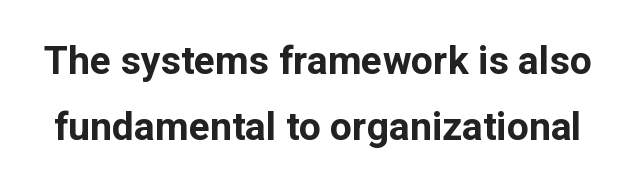
The image shows 39 px bold sans-serif type, upright; set normal line spacing (1.69x), normal letter spacing, not underlined; low stroke contrast and a medium x-height.
